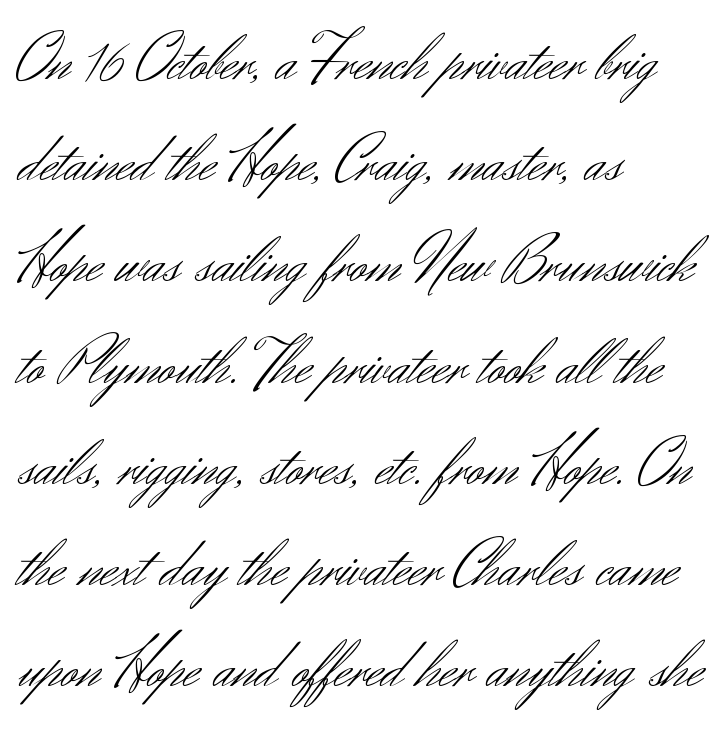
The image shows 67 px light sans-serif type; set left-aligned, normal line spacing (1.51x), normal letter spacing, not underlined; medium stroke contrast and a small x-height.
